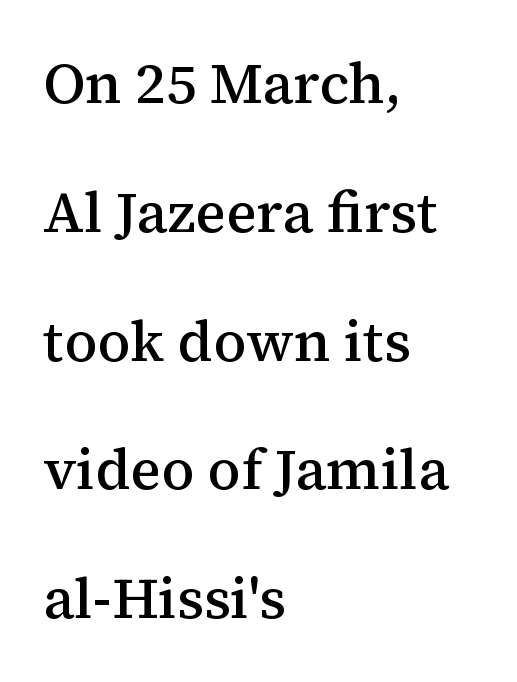
The image shows 57 px semibold serif type, upright; set left-aligned, loose line spacing (2.26x), normal letter spacing, not underlined; medium stroke contrast and a medium x-height.
